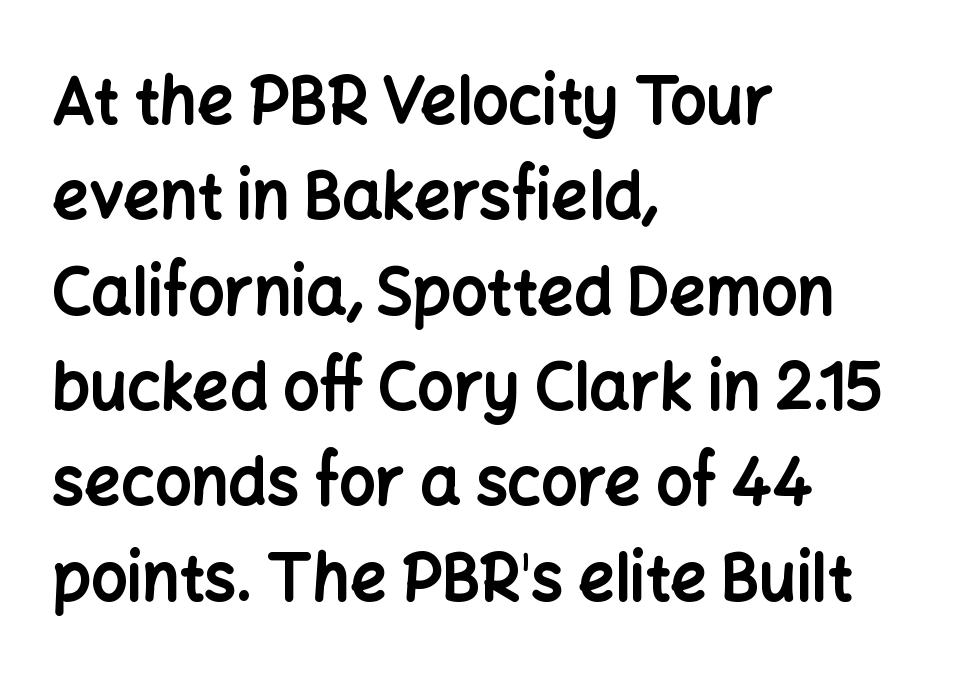
The image shows 64 px bold sans-serif type, upright; set left-aligned, normal line spacing (1.49x), normal letter spacing, not underlined; low stroke contrast and a medium x-height.
